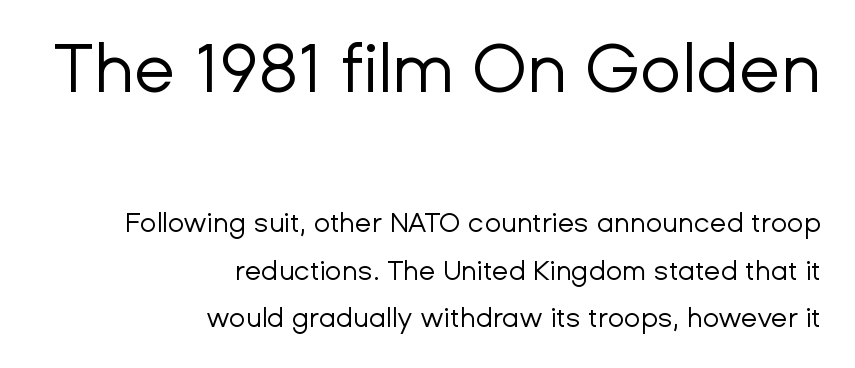
The image shows 68 px regular-weight sans-serif type, upright; set right-aligned, line spacing 1.77x, normal letter spacing, not underlined; the first (top) block is 2.52x larger; low stroke contrast and a medium x-height.
